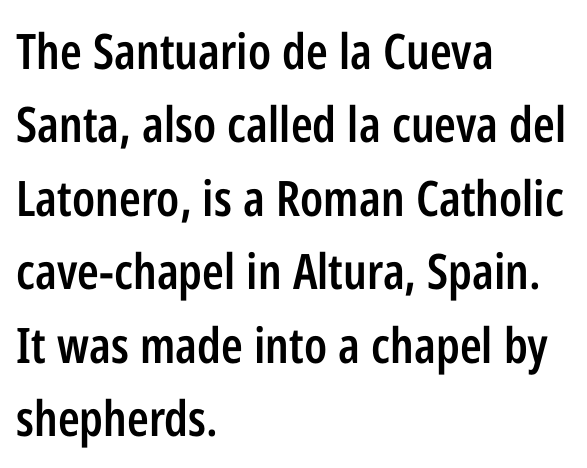
The image shows 49 px semibold, condensed sans-serif type, upright; set left-aligned, normal line spacing (1.5x), normal letter spacing, not underlined; low stroke contrast and a medium x-height.
